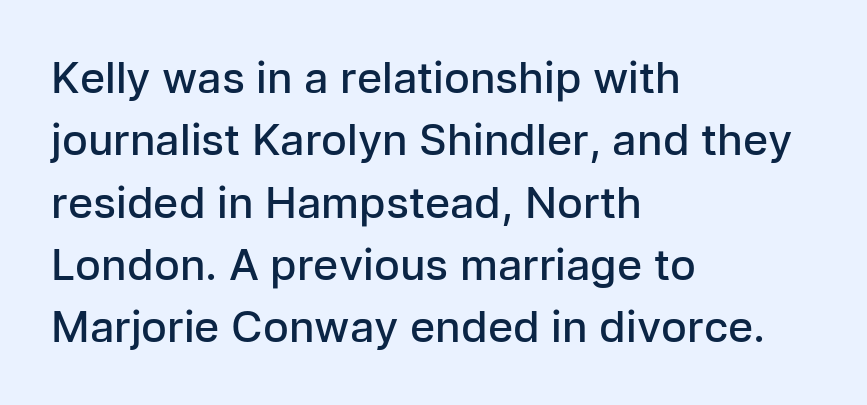
{"serif": "no", "italic": "no", "bold": "semi", "weight": "semibold", "width": "normal", "stroke_contrast": "low", "x_height": "medium", "monospaced": "no", "underline": "no", "align": "left", "line_spacing": "normal", "line_spacing_ratio": 1.45, "letter_spacing": "normal", "letter_spacing_em": 0.0, "glyph_px": 43}
